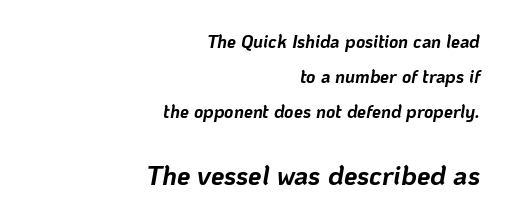
Every row of glyphs terminates at an identical x-position on the right. The strip under each line holds only bare page. The passage shown stacks its lines with a broad gap. Caption: standard tracking, unaltered. Which chunk is bigger? The second one — the bottom block dwarfs the top.
